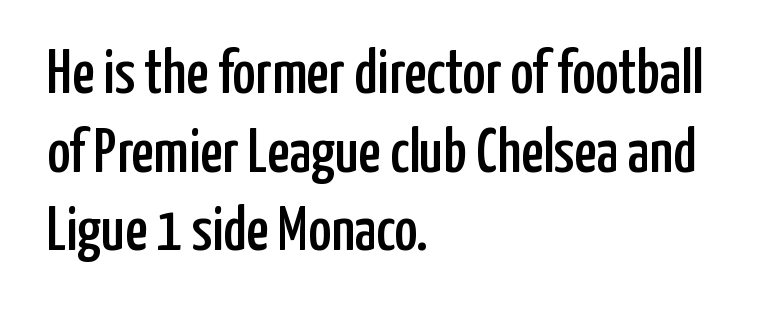
Q: Is the text italic (slanted)? A: No, it is upright.
Q: Is the typeface a serif or a sans-serif typeface? A: Sans-serif.
Q: Is the text underlined? A: No.
Q: How is the paragraph aligned? A: Left-aligned.
Q: Is the spacing between letters normal or unusually wide? A: Normal.
Q: Is the spacing between lines tight, normal or loose? A: Normal.
Q: Width (condensed, normal, or wide)? A: Condensed.
Q: Stroke contrast? A: Low.
Q: x-height? A: Medium.
Q: Monospaced? A: No.
